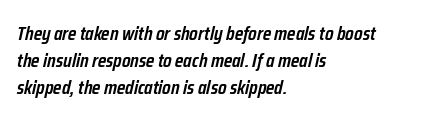
The image shows 20 px text type, italic (leaning right); set left-aligned, normal line spacing (1.35x), normal letter spacing, not underlined.
